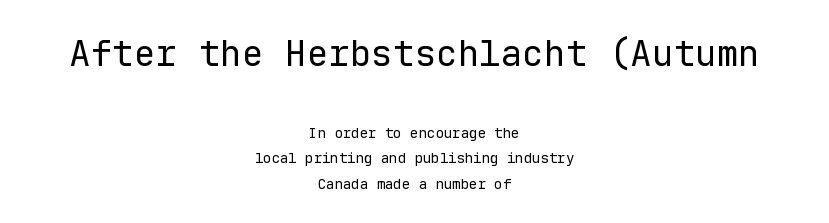
The image shows 36 px regular-weight sans-serif type, upright, monospaced; set centered, line spacing 1.81x, normal letter spacing, not underlined; the first (top) block is 2.57x larger; low stroke contrast and a medium x-height.
